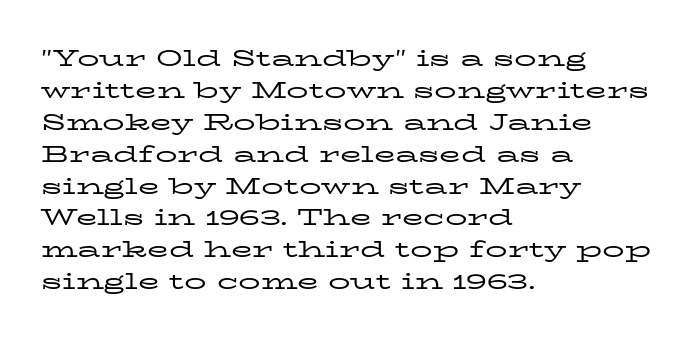
The image shows 22 px text type, upright; set left-aligned, normal line spacing (1.45x), normal letter spacing, not underlined.
